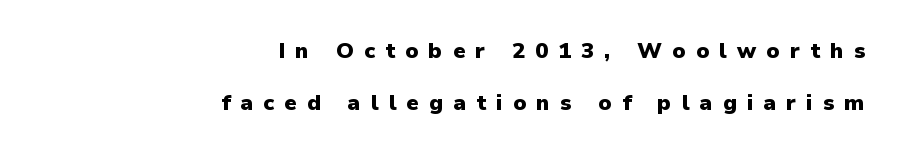
{"italic": "no", "bold": "yes", "underline": "no", "align": "right", "line_spacing": "loose", "line_spacing_ratio": 2.37, "letter_spacing": "wide", "letter_spacing_em": 0.45, "glyph_px": 22}
